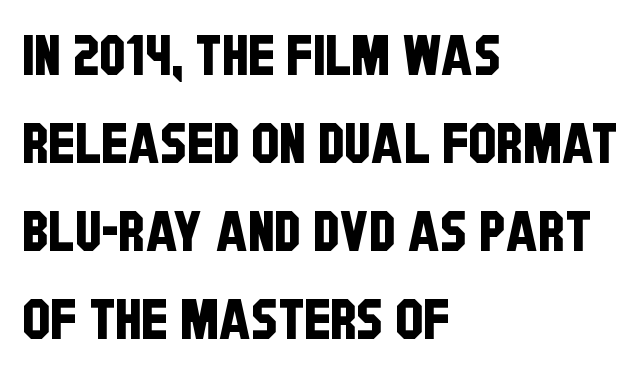
The image shows 56 px condensed sans-serif type; set left-aligned, normal line spacing (1.57x), normal letter spacing, not underlined; low stroke contrast and a large x-height.
